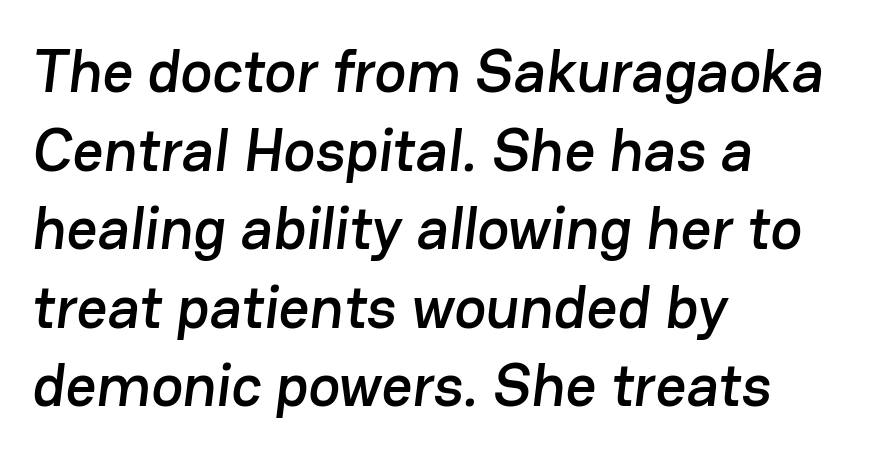
{"serif": "no", "width": "normal", "stroke_contrast": "low", "x_height": "medium", "monospaced": "no", "underline": "no", "align": "left", "line_spacing": "normal", "line_spacing_ratio": 1.31, "letter_spacing": "normal", "letter_spacing_em": 0.0, "glyph_px": 60}
